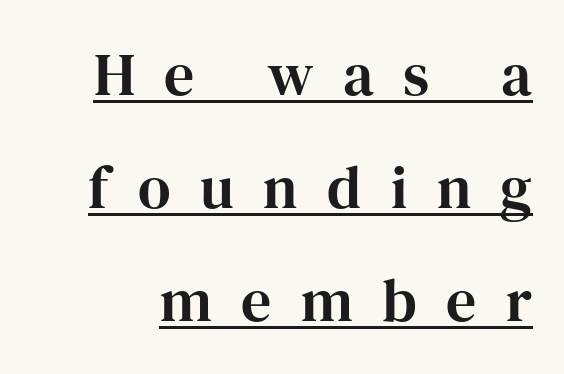
Q: Is the text italic (slanted)? A: No, it is upright.
Q: Is the typeface a serif or a sans-serif typeface? A: Serif.
Q: Is the text underlined? A: Yes.
Q: Is the spacing between letters normal or unusually wide? A: Unusually wide.
Q: Width (condensed, normal, or wide)? A: Normal.
Q: Stroke contrast? A: High.
Q: x-height? A: Medium.
Q: Monospaced? A: No.
